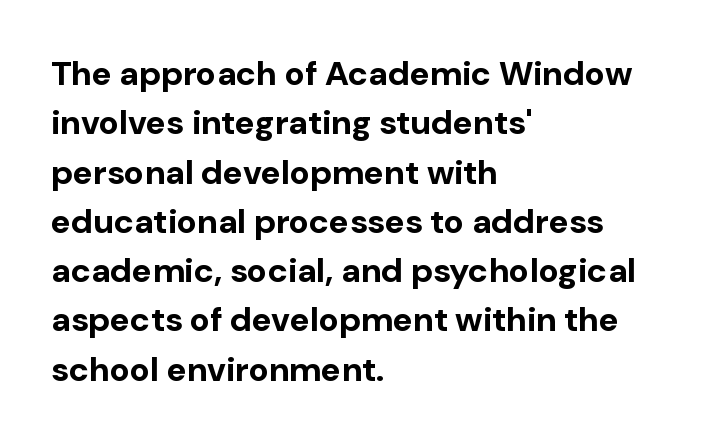
Caption: standard tracking, unaltered. Compared with a centered layout, this one pins lines to the left instead. Type style note: lacks serifs. No word sits above an underline. The rendering uses a bold face; every stroke is thick and dark. Looks like regular typesetting: each glyph gets only the width it needs.
